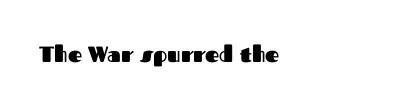
{"italic": "no", "bold": "yes", "underline": "no", "align": "left", "letter_spacing": "normal", "letter_spacing_em": 0.0, "glyph_px": 22}
